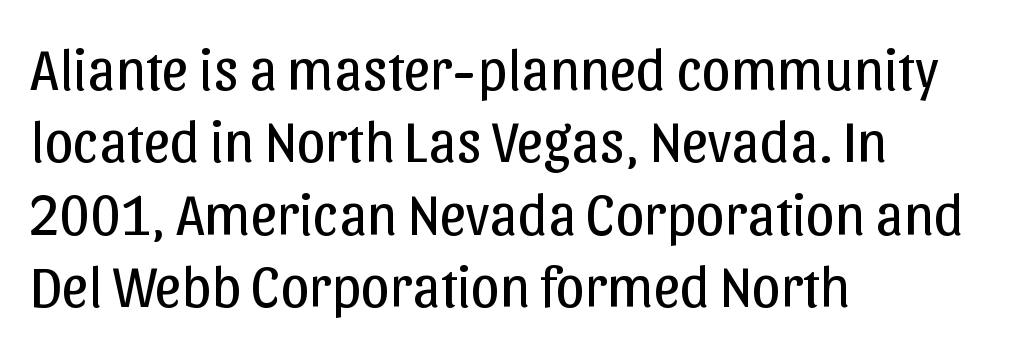
The image shows 58 px regular-weight sans-serif type, upright; set left-aligned, normal line spacing (1.25x), normal letter spacing, not underlined; low stroke contrast and a medium x-height.
